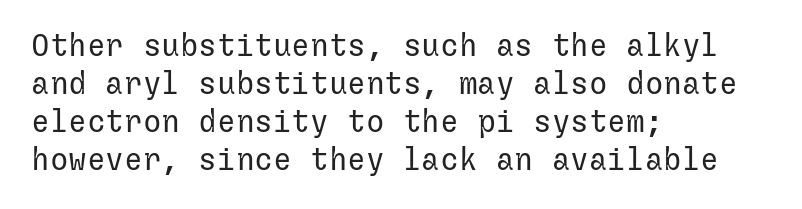
{"serif": "no", "italic": "no", "bold": "no", "weight": "regular", "width": "normal", "stroke_contrast": "low", "x_height": "medium", "underline": "no", "align": "left", "line_spacing_ratio": 1.23, "letter_spacing": "normal", "letter_spacing_em": 0.0, "glyph_px": 31}
